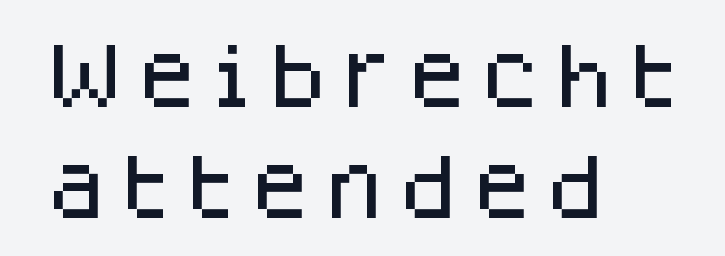
Q: Is the text italic (slanted)? A: No, it is upright.
Q: Is the typeface a serif or a sans-serif typeface? A: Sans-serif.
Q: Is the text underlined? A: No.
Q: How is the paragraph aligned? A: Left-aligned.
Q: Is the spacing between lines tight, normal or loose? A: Normal.
Q: Width (condensed, normal, or wide)? A: Normal.
Q: Stroke contrast? A: Low.
Q: x-height? A: Large.
Q: Monospaced? A: No.
